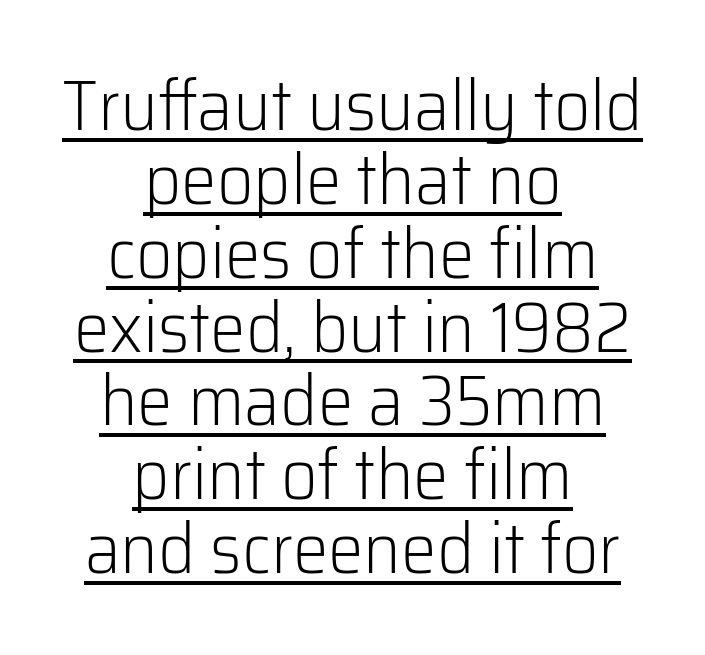
The image shows 71 px light sans-serif type, upright; set centered, tight line spacing (1.04x), normal letter spacing, underlined; low stroke contrast and a medium x-height.
